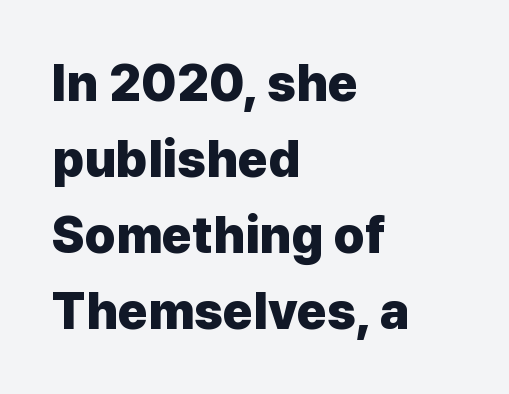
The image shows 51 px heavy sans-serif type, upright; set left-aligned, normal line spacing (1.49x), normal letter spacing, not underlined; low stroke contrast and a medium x-height.
